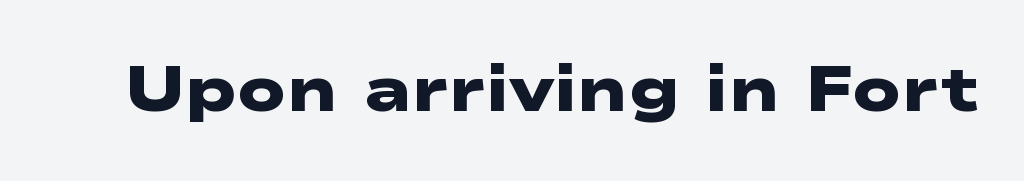
The image shows 63 px heavy, wide sans-serif type; set normal letter spacing, not underlined; low stroke contrast and a medium x-height.
